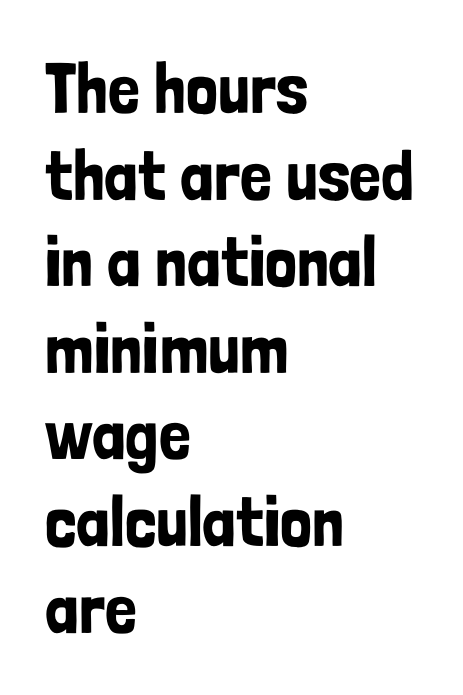
Q: Is the text italic (slanted)? A: No, it is upright.
Q: Is the typeface a serif or a sans-serif typeface? A: Sans-serif.
Q: Is the text underlined? A: No.
Q: How is the paragraph aligned? A: Left-aligned.
Q: Is the spacing between letters normal or unusually wide? A: Normal.
Q: Width (condensed, normal, or wide)? A: Condensed.
Q: Stroke contrast? A: Low.
Q: x-height? A: Medium.
Q: Monospaced? A: No.
